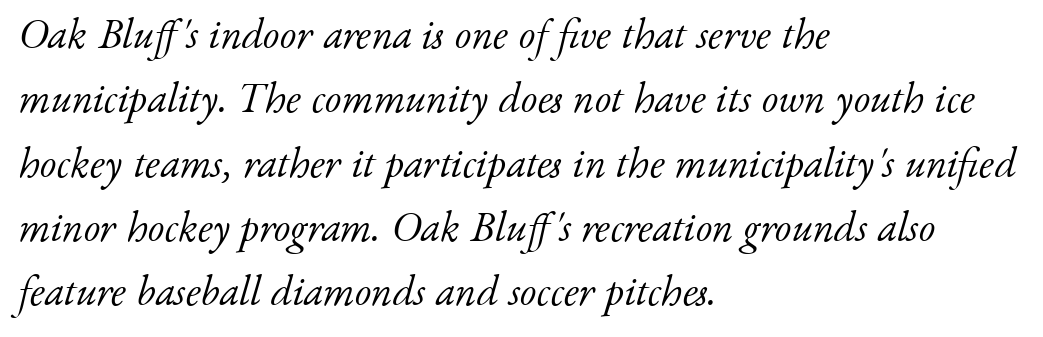
Note the varied advance widths — an 'i' is clearly narrower than an 'm'. Counters stay open thanks to moderate or lighter strokes. The foot of each line stays bare and open. The typography opts for an oblique posture over an upright one. Horizontal alignment here is leftward, the default for most running prose. The rendering uses a moderate line-height, typical for paragraphs.
